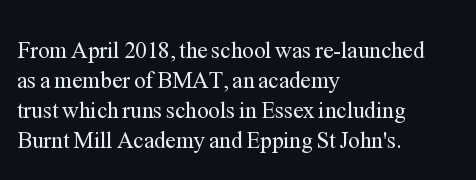
The image shows 23 px text type, upright; set left-aligned, normal line spacing (1.3x), normal letter spacing, not underlined.
